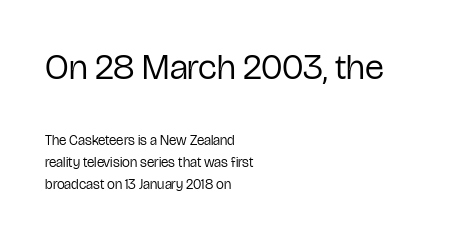
Q: Is the text bold? A: No.
Q: Is the text italic (slanted)? A: No, it is upright.
Q: Is the typeface a serif or a sans-serif typeface? A: Sans-serif.
Q: Is the text underlined? A: No.
Q: How is the paragraph aligned? A: Left-aligned.
Q: Is the spacing between letters normal or unusually wide? A: Normal.
Q: Is the spacing between lines tight, normal or loose? A: Normal.
Q: Which block of text is set in a larger size, the first (top) or the second (bottom)? A: The first (top) one.
Q: Width (condensed, normal, or wide)? A: Condensed.
Q: Stroke contrast? A: Low.
Q: x-height? A: Medium.
Q: Monospaced? A: No.
